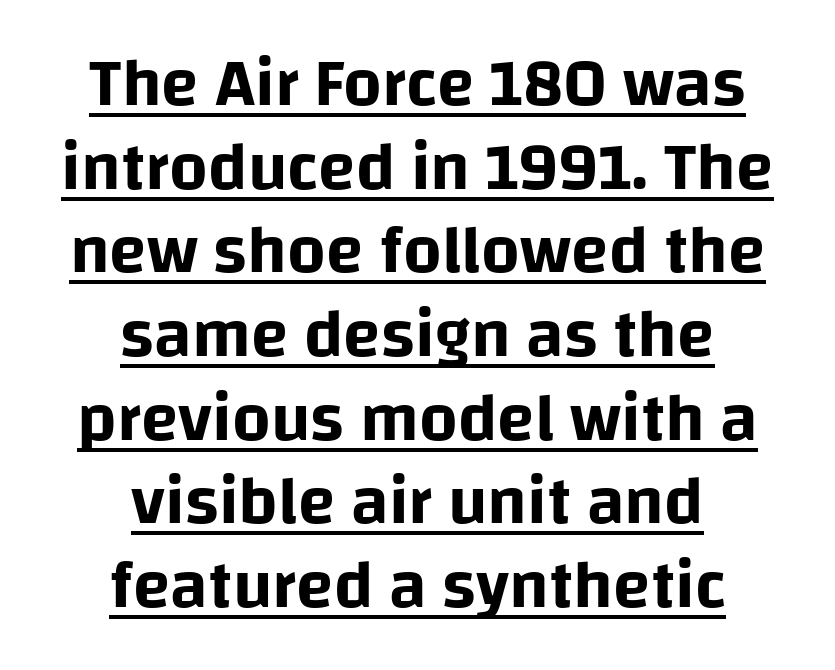
Q: Is the text italic (slanted)? A: No, it is upright.
Q: Is the typeface a serif or a sans-serif typeface? A: Sans-serif.
Q: Is the text underlined? A: Yes.
Q: How is the paragraph aligned? A: Centered.
Q: Is the spacing between letters normal or unusually wide? A: Normal.
Q: Width (condensed, normal, or wide)? A: Normal.
Q: Stroke contrast? A: Low.
Q: x-height? A: Large.
Q: Monospaced? A: No.
